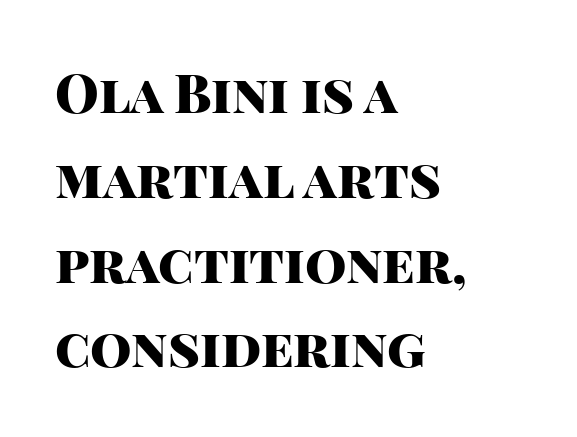
{"serif": "no", "italic": "no", "bold": "yes", "weight": "heavy", "width": "normal", "stroke_contrast": "high", "x_height": "large", "monospaced": "no", "underline": "no", "align": "left", "line_spacing": "normal", "line_spacing_ratio": 1.6, "letter_spacing": "normal", "letter_spacing_em": 0.0, "glyph_px": 53}
